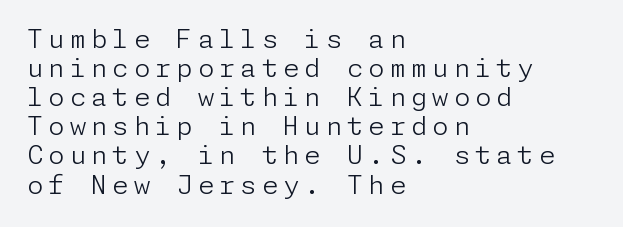
This is not heavy type; no bold has been used. This rendering widens character spacing well past its baseline value. The specimen omits any rule beneath the text block's lines. Line starts are locked; line ends wander. Does the lettering tilt? It doesn't — this is upright. Summary of vertical rhythm: compact, with narrow interline spacing.
